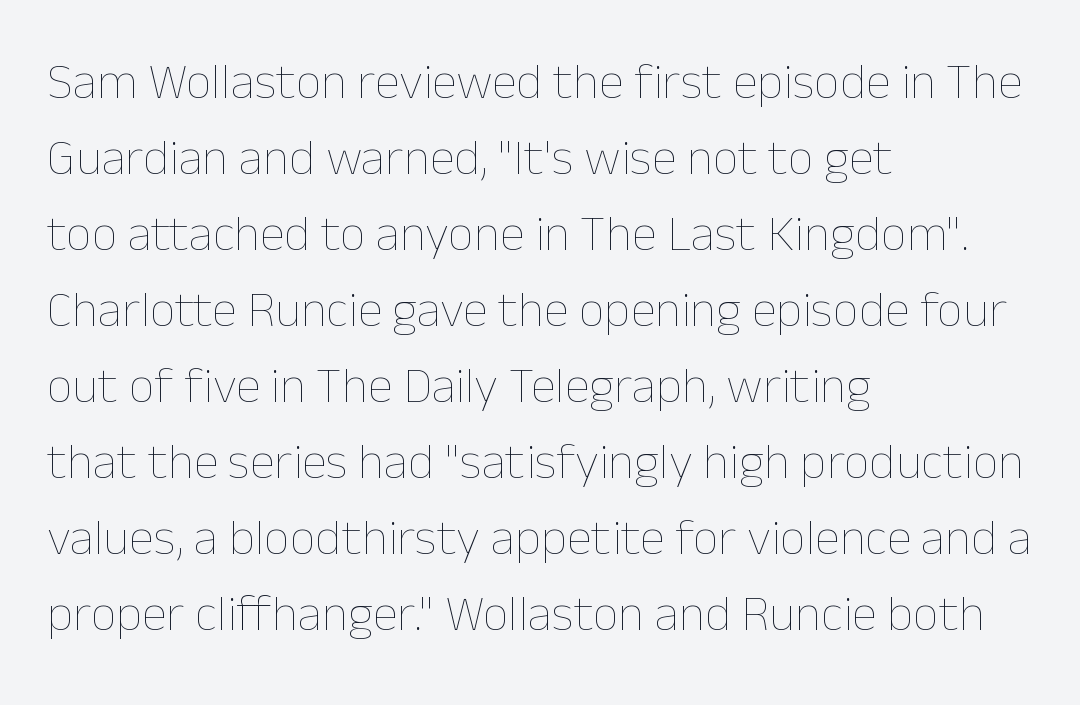
Q: Is the text bold? A: No.
Q: Is the text italic (slanted)? A: No, it is upright.
Q: Is the text underlined? A: No.
Q: How is the paragraph aligned? A: Left-aligned.
Q: Is the spacing between letters normal or unusually wide? A: Normal.
Q: Is the spacing between lines tight, normal or loose? A: Normal.
Q: Width (condensed, normal, or wide)? A: Normal.
Q: Stroke contrast? A: Low.
Q: x-height? A: Medium.
Q: Monospaced? A: No.
